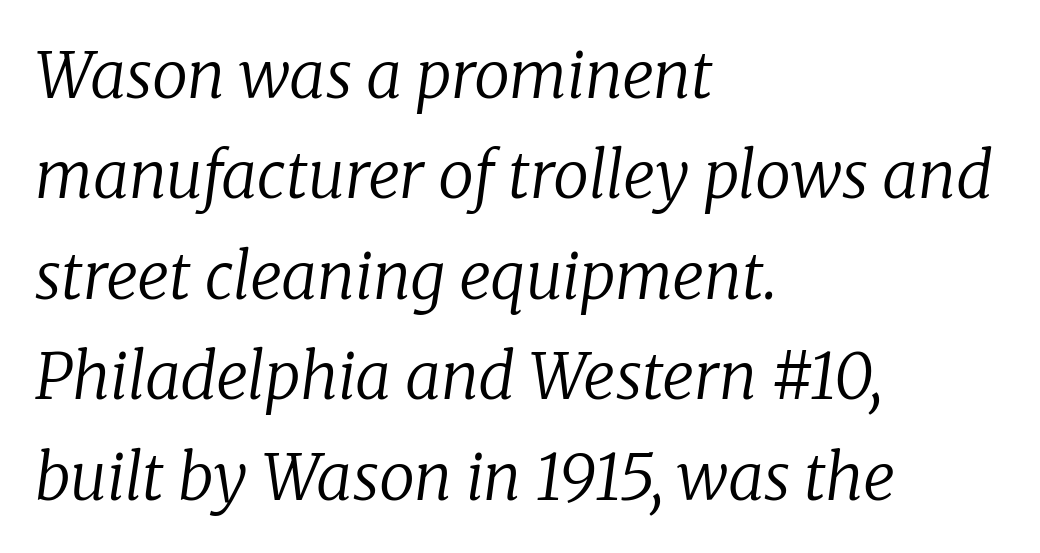
Q: Is the text bold? A: No.
Q: Is the text italic (slanted)? A: Yes, it leans right by about 8 degrees.
Q: Is the typeface a serif or a sans-serif typeface? A: Serif.
Q: Is the text underlined? A: No.
Q: How is the paragraph aligned? A: Left-aligned.
Q: Is the spacing between letters normal or unusually wide? A: Normal.
Q: Is the spacing between lines tight, normal or loose? A: Normal.
Q: Width (condensed, normal, or wide)? A: Normal.
Q: Stroke contrast? A: Low.
Q: x-height? A: Medium.
Q: Monospaced? A: No.
